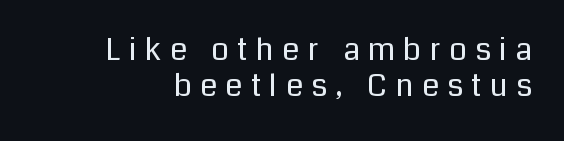
Q: Is the text bold? A: No.
Q: Is the text italic (slanted)? A: No, it is upright.
Q: Is the typeface a serif or a sans-serif typeface? A: Sans-serif.
Q: Is the text underlined? A: No.
Q: Is the spacing between letters normal or unusually wide? A: Unusually wide.
Q: Width (condensed, normal, or wide)? A: Normal.
Q: Stroke contrast? A: Low.
Q: x-height? A: Medium.
Q: Monospaced? A: No.
